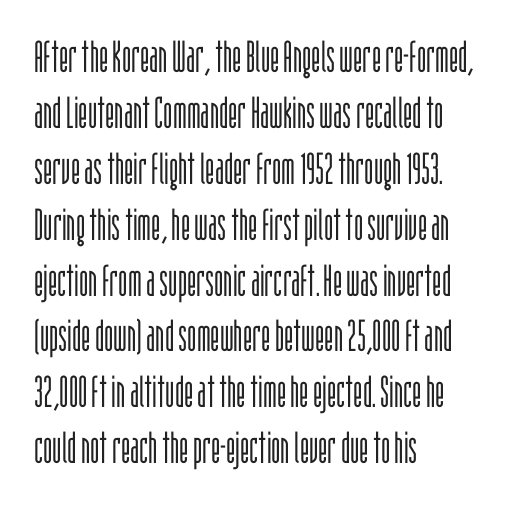
Q: Is the text bold? A: No.
Q: Is the text italic (slanted)? A: No, it is upright.
Q: Is the typeface a serif or a sans-serif typeface? A: Sans-serif.
Q: Is the text underlined? A: No.
Q: How is the paragraph aligned? A: Left-aligned.
Q: Is the spacing between letters normal or unusually wide? A: Normal.
Q: Is the spacing between lines tight, normal or loose? A: Normal.
Q: Width (condensed, normal, or wide)? A: Condensed.
Q: Stroke contrast? A: Low.
Q: x-height? A: Large.
Q: Monospaced? A: No.
